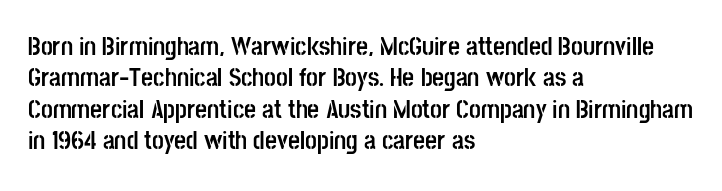
The image shows 26 px bold type, upright; set left-aligned, line spacing 1.21x, normal letter spacing, not underlined.
